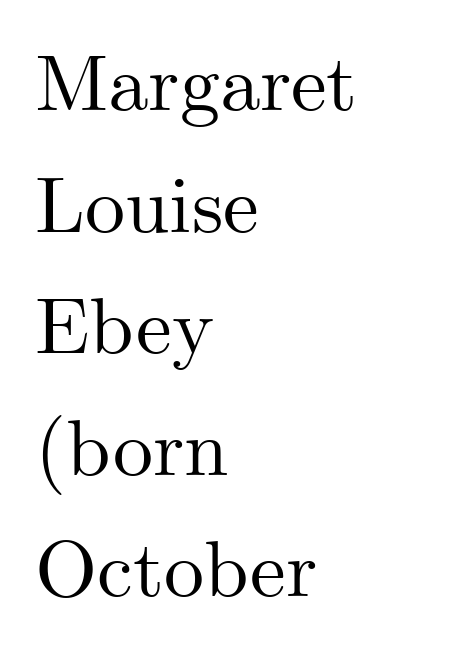
{"serif": "yes", "italic": "no", "width": "normal", "stroke_contrast": "medium", "x_height": "small", "monospaced": "no", "underline": "no", "align": "left", "line_spacing": "normal", "line_spacing_ratio": 1.52, "letter_spacing": "normal", "letter_spacing_em": 0.0, "glyph_px": 80}
